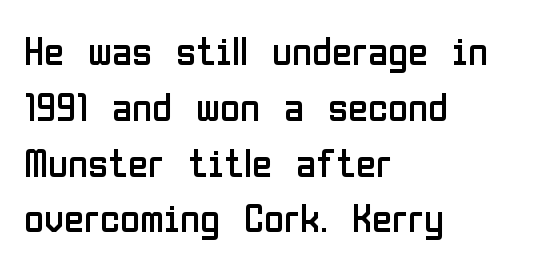
{"serif": "no", "italic": "no", "bold": "no", "weight": "regular", "width": "condensed", "stroke_contrast": "low", "x_height": "medium", "monospaced": "no", "underline": "no", "align": "left", "line_spacing": "normal", "line_spacing_ratio": 1.36, "letter_spacing": "normal", "letter_spacing_em": 0.0, "glyph_px": 41}
